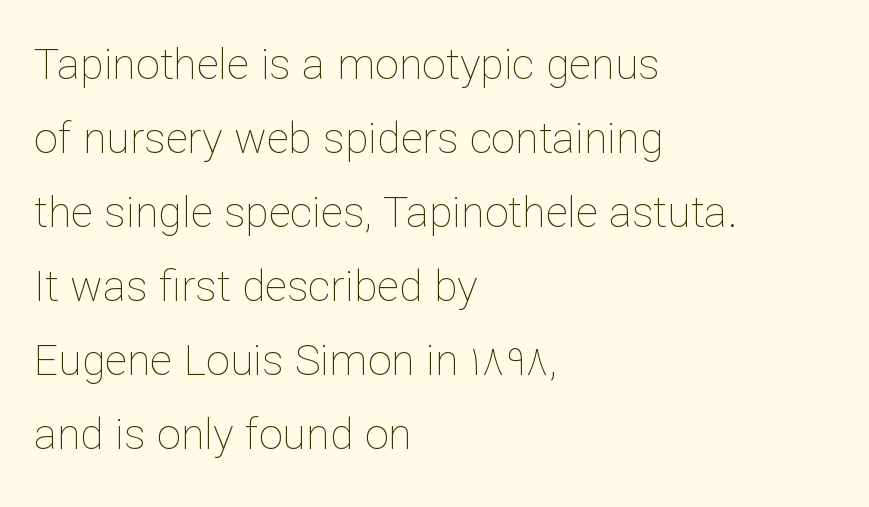
Q: Is the text bold? A: No.
Q: Is the text italic (slanted)? A: No, it is upright.
Q: Is the text underlined? A: No.
Q: How is the paragraph aligned? A: Left-aligned.
Q: Is the spacing between letters normal or unusually wide? A: Normal.
Q: Width (condensed, normal, or wide)? A: Normal.
Q: Stroke contrast? A: Low.
Q: x-height? A: Medium.
Q: Monospaced? A: No.
